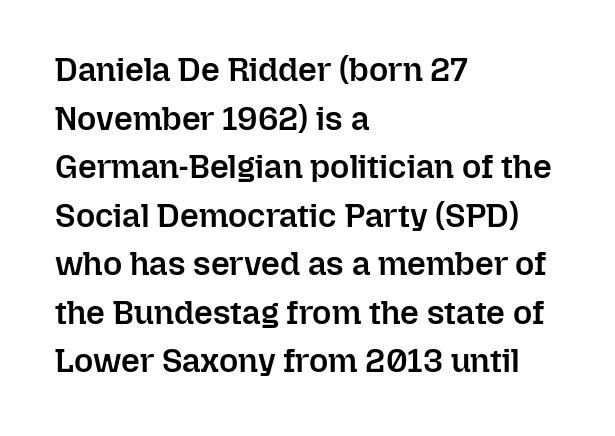
The image shows 33 px semibold type, upright; set left-aligned, normal line spacing (1.47x), normal letter spacing, not underlined; low stroke contrast and a medium x-height.
